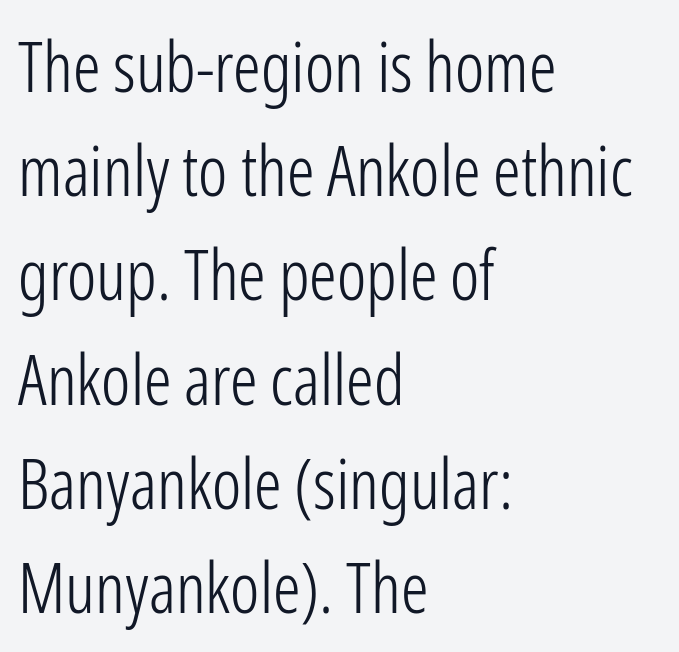
The image shows 69 px light, condensed sans-serif type, upright; set left-aligned, normal line spacing (1.51x), normal letter spacing, not underlined; low stroke contrast and a medium x-height.
